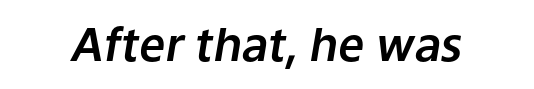
The image shows 46 px text type, italic (leaning right); set normal letter spacing, not underlined; low stroke contrast and a medium x-height.
